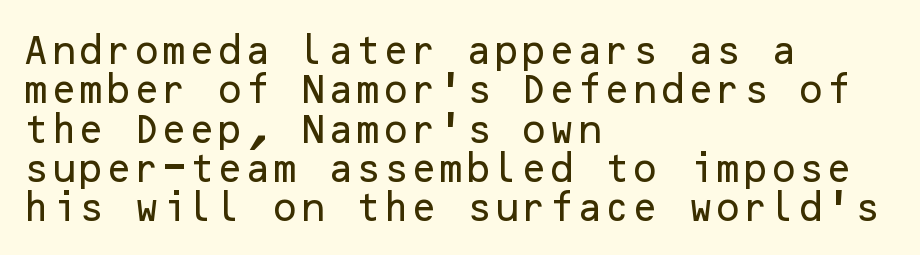
There is no visible air inserted between adjacent glyphs. Check the space under the baseline: it is left empty. Notice how the stems are strictly vertical — no italics here. A student would call this left alignment; a typographer would say flush left, rag right.
